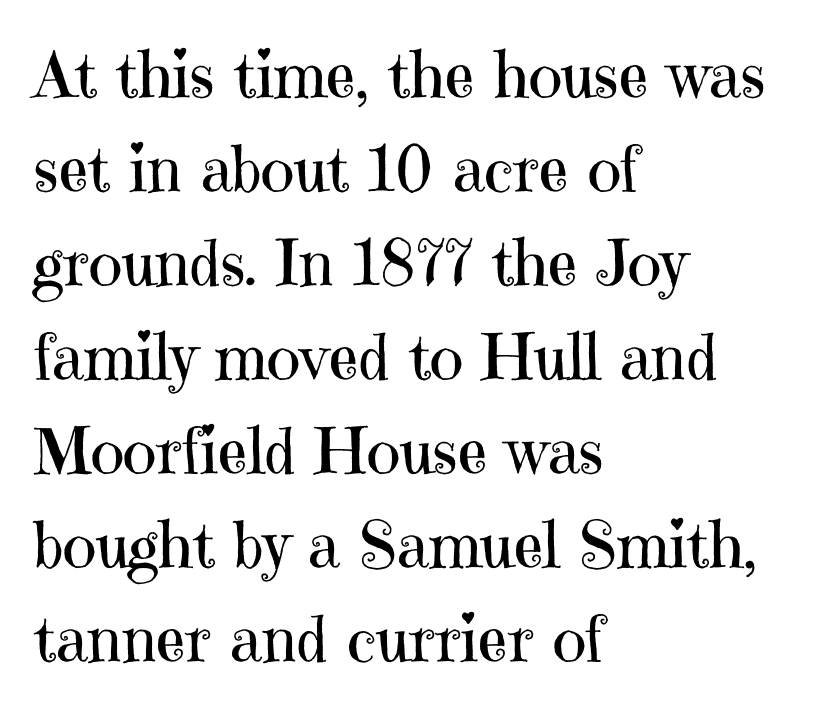
Q: Is the text bold? A: No.
Q: Is the text italic (slanted)? A: No, it is upright.
Q: Is the typeface a serif or a sans-serif typeface? A: Serif.
Q: Is the text underlined? A: No.
Q: How is the paragraph aligned? A: Left-aligned.
Q: Is the spacing between letters normal or unusually wide? A: Normal.
Q: Is the spacing between lines tight, normal or loose? A: Normal.
Q: Width (condensed, normal, or wide)? A: Normal.
Q: Stroke contrast? A: High.
Q: x-height? A: Medium.
Q: Monospaced? A: No.
